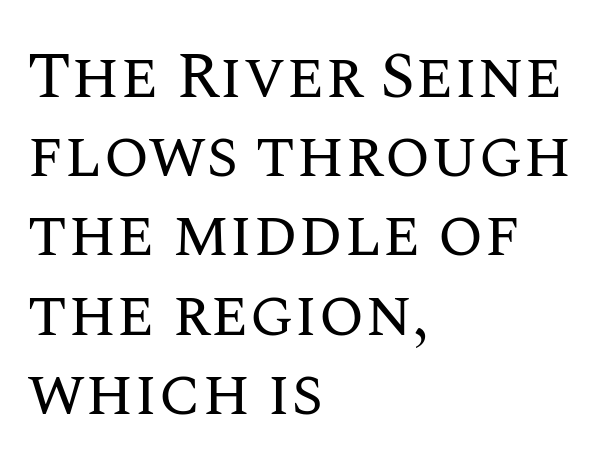
The image shows 66 px regular-weight type, upright; set left-aligned, line spacing 1.2x, normal letter spacing, not underlined; medium stroke contrast and a large x-height.
